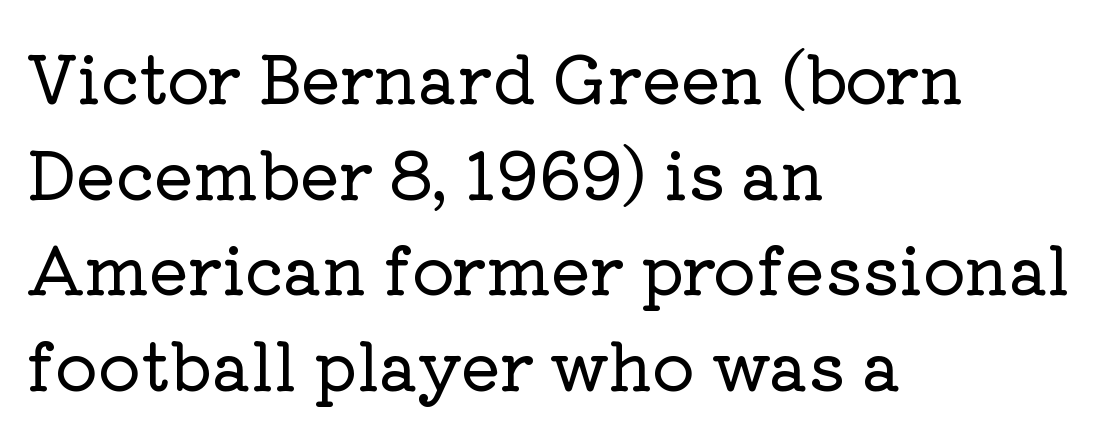
The image shows 66 px serif type, upright; set left-aligned, normal line spacing (1.45x), normal letter spacing, not underlined; low stroke contrast and a medium x-height.
